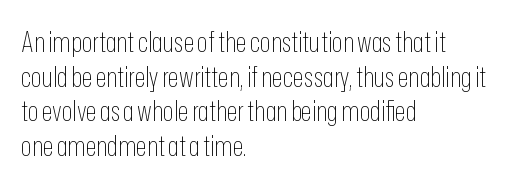
Q: Is the text bold? A: No.
Q: Is the text italic (slanted)? A: No, it is upright.
Q: Is the typeface a serif or a sans-serif typeface? A: Sans-serif.
Q: Is the text underlined? A: No.
Q: How is the paragraph aligned? A: Left-aligned.
Q: Is the spacing between letters normal or unusually wide? A: Normal.
Q: Width (condensed, normal, or wide)? A: Condensed.
Q: Stroke contrast? A: Low.
Q: x-height? A: Medium.
Q: Monospaced? A: No.
